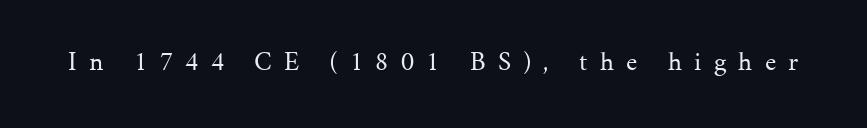
{"italic": "no", "bold": "no", "underline": "no", "letter_spacing": "wide", "letter_spacing_em": 0.46, "glyph_px": 27}
